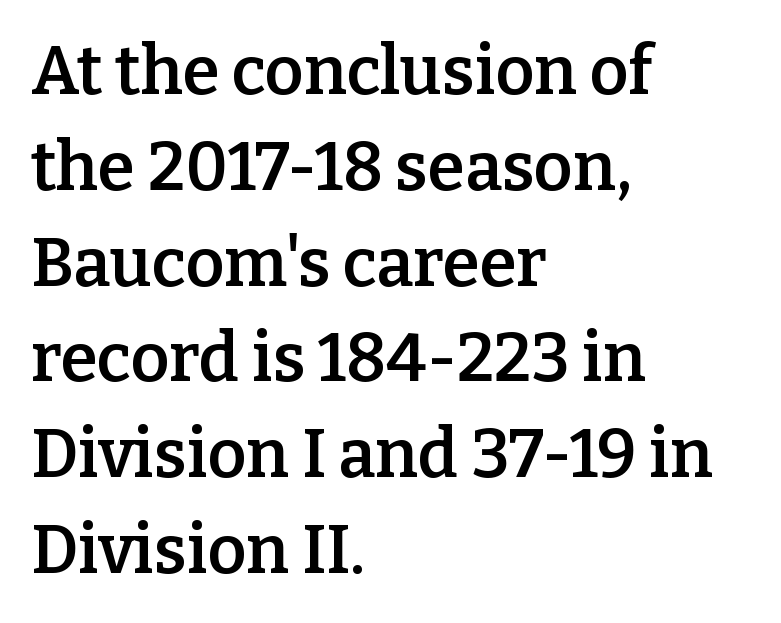
{"serif": "yes", "italic": "no", "bold": "semi", "weight": "semibold", "width": "normal", "stroke_contrast": "low", "x_height": "medium", "monospaced": "no", "underline": "no", "align": "left", "line_spacing": "normal", "line_spacing_ratio": 1.43, "letter_spacing": "normal", "letter_spacing_em": 0.0, "glyph_px": 67}
